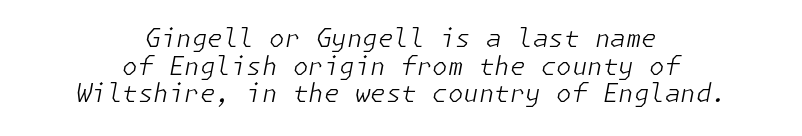
Whoever set this chose condensed vertical rhythm over breathing room. The letters look calm and open, with moderate or lighter stems. Descender tails drop into unmarked territory. The paragraph has two soft edges and a firm central axis. The letterforms sit shoulder to shoulder at normal distance.
